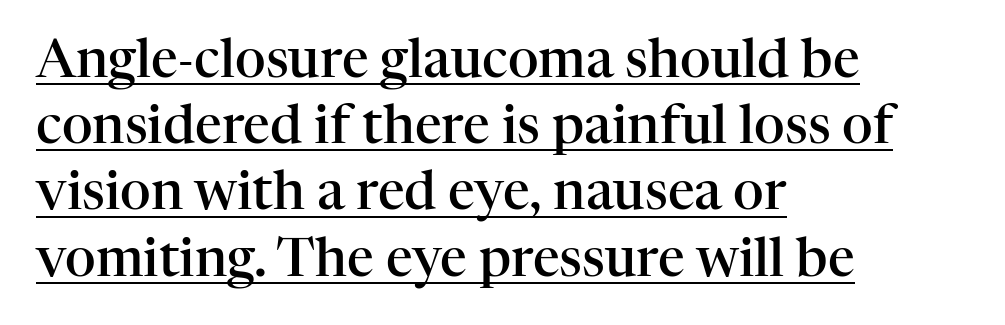
{"serif": "yes", "italic": "no", "bold": "semi", "weight": "semibold", "width": "normal", "stroke_contrast": "high", "x_height": "medium", "monospaced": "no", "underline": "yes", "align": "left", "line_spacing": "normal", "line_spacing_ratio": 1.25, "letter_spacing": "normal", "letter_spacing_em": 0.0, "glyph_px": 53}
